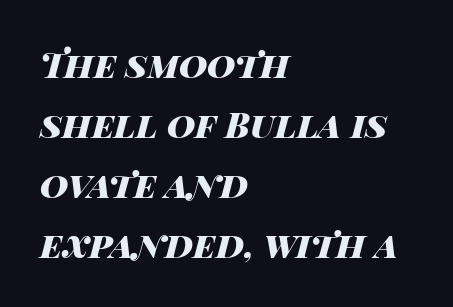
The image shows 35 px heavy, wide type, italic (leaning right); set left-aligned, line spacing 1.71x, normal letter spacing, not underlined; high stroke contrast and a large x-height.
